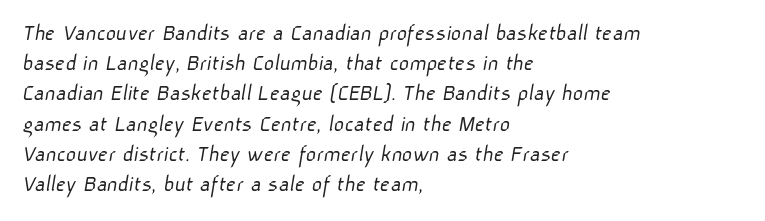
This sample is left-justified, so line endings fall wherever the words run out. A bare baseline throughout the passage. Glyph-to-glyph distance matches everyday printed text. Think standard paragraph weight, or any step lighter than that.
